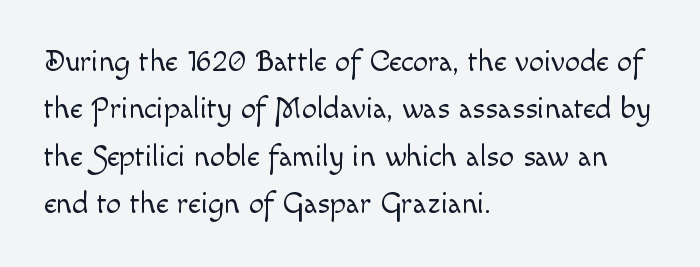
Q: Is the text bold? A: No.
Q: Is the text italic (slanted)? A: No, it is upright.
Q: Is the text underlined? A: No.
Q: How is the paragraph aligned? A: Left-aligned.
Q: Is the spacing between letters normal or unusually wide? A: Normal.
Q: Is the spacing between lines tight, normal or loose? A: Normal.
Q: Width (condensed, normal, or wide)? A: Normal.
Q: x-height? A: Small.
Q: Monospaced? A: No.
